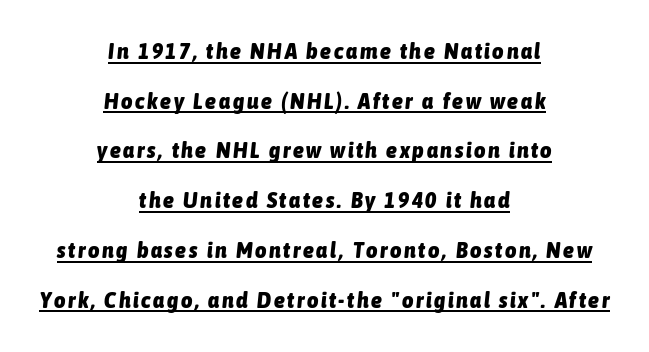
Q: Is the text bold? A: Yes.
Q: Is the text italic (slanted)? A: Yes, it leans right by about 6 degrees.
Q: Is the text underlined? A: Yes.
Q: How is the paragraph aligned? A: Centered.
Q: Is the spacing between lines tight, normal or loose? A: Loose.
